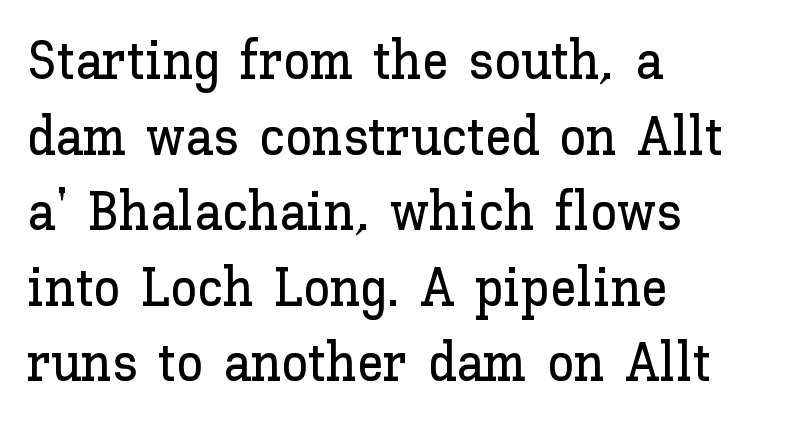
{"italic": "no", "width": "normal", "stroke_contrast": "low", "x_height": "medium", "monospaced": "no", "underline": "no", "align": "left", "line_spacing": "normal", "line_spacing_ratio": 1.4, "letter_spacing": "normal", "letter_spacing_em": 0.0, "glyph_px": 54}
